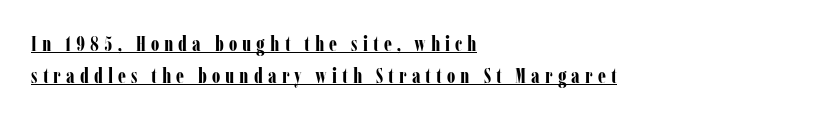
{"italic": "no", "bold": "yes", "underline": "yes", "align": "left", "line_spacing": "normal", "line_spacing_ratio": 1.53, "letter_spacing": "wide", "letter_spacing_em": 0.24, "glyph_px": 21}
